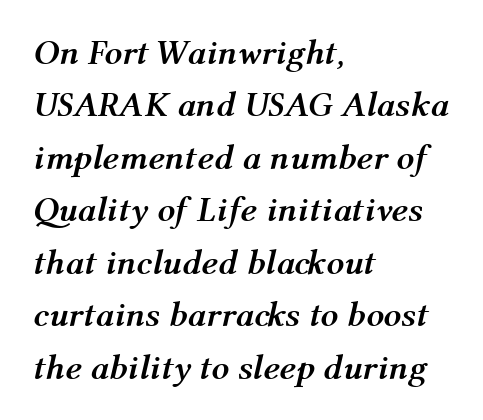
{"italic": "yes", "lean": "right", "slant_degrees": 12, "bold": "yes", "weight": "semibold", "width": "normal", "stroke_contrast": "medium", "x_height": "medium", "monospaced": "no", "underline": "no", "align": "left", "line_spacing": "normal", "line_spacing_ratio": 1.5, "letter_spacing": "normal", "letter_spacing_em": 0.0, "glyph_px": 35}
